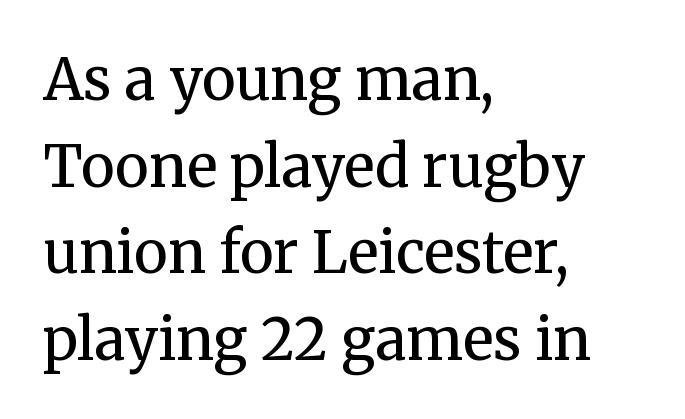
Q: Is the text bold? A: No.
Q: Is the text italic (slanted)? A: No, it is upright.
Q: Is the typeface a serif or a sans-serif typeface? A: Serif.
Q: Is the text underlined? A: No.
Q: How is the paragraph aligned? A: Left-aligned.
Q: Is the spacing between letters normal or unusually wide? A: Normal.
Q: Is the spacing between lines tight, normal or loose? A: Normal.
Q: Width (condensed, normal, or wide)? A: Normal.
Q: Stroke contrast? A: Medium.
Q: x-height? A: Medium.
Q: Monospaced? A: No.
